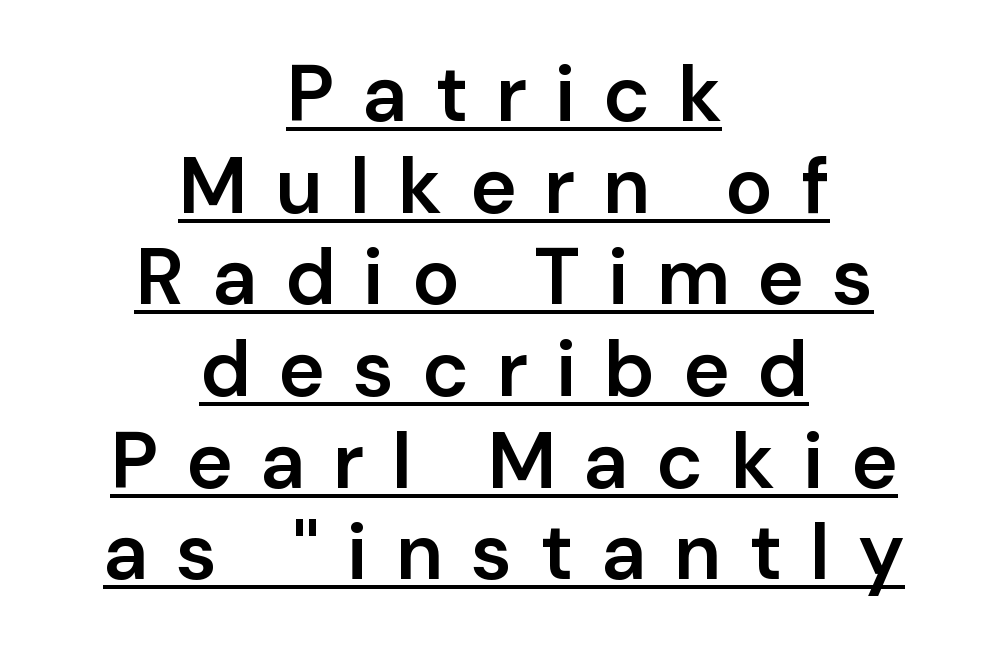
The image shows 79 px semibold sans-serif type, upright; set centered, line spacing 1.16x, unusually wide letter spacing (+0.35 em), underlined; low stroke contrast and a medium x-height.
